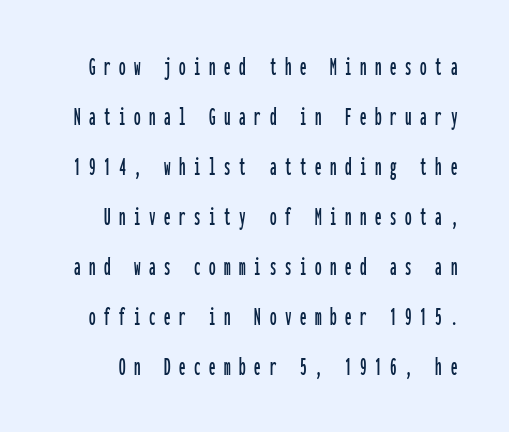
{"italic": "no", "underline": "no", "line_spacing": "loose", "line_spacing_ratio": 1.92, "letter_spacing": "wide", "letter_spacing_em": 0.33, "glyph_px": 26}
